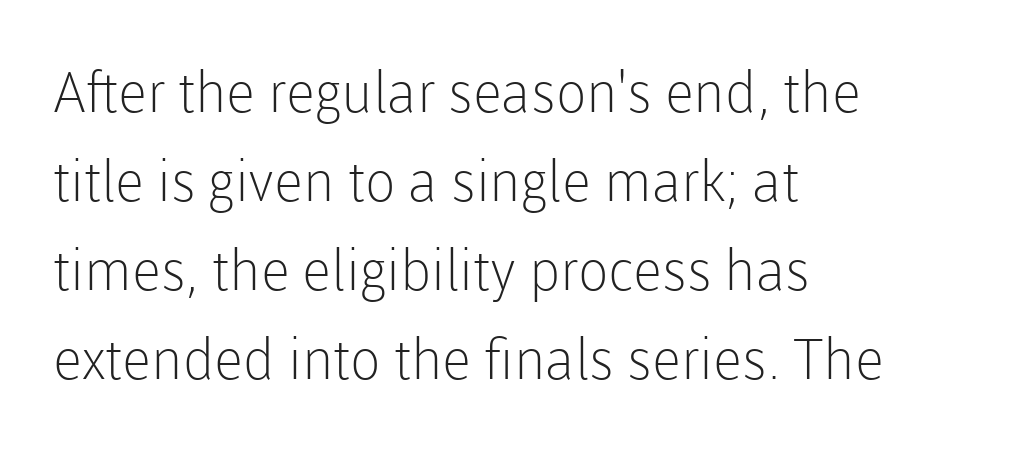
{"serif": "no", "italic": "no", "bold": "no", "weight": "light", "width": "normal", "stroke_contrast": "low", "x_height": "medium", "monospaced": "no", "underline": "no", "align": "left", "line_spacing": "normal", "line_spacing_ratio": 1.59, "letter_spacing": "normal", "letter_spacing_em": 0.0, "glyph_px": 56}
